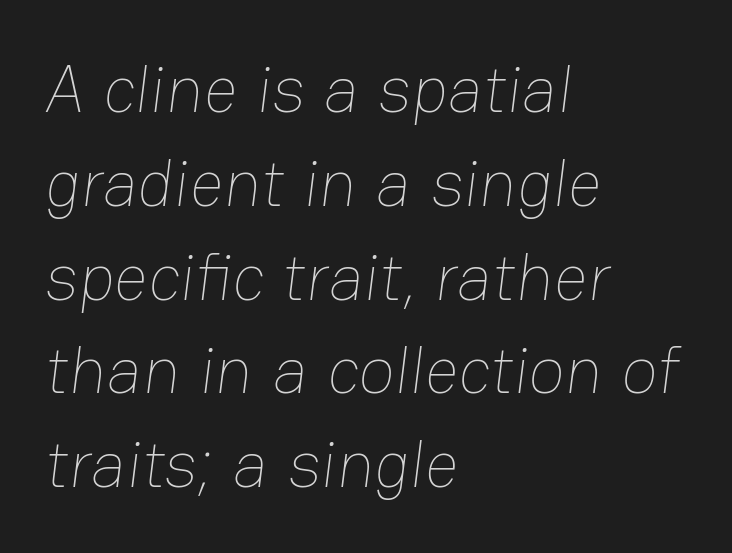
The setting favours the left margin, as ordinary paragraphs usually do. Honestly, there is no underline to notice here at all. The font sits on the lighter half of the weight spectrum, regular included. The line-height multiplier appears to be the usual default. How are the letters spaced? Ordinarily, with no added tracking.
